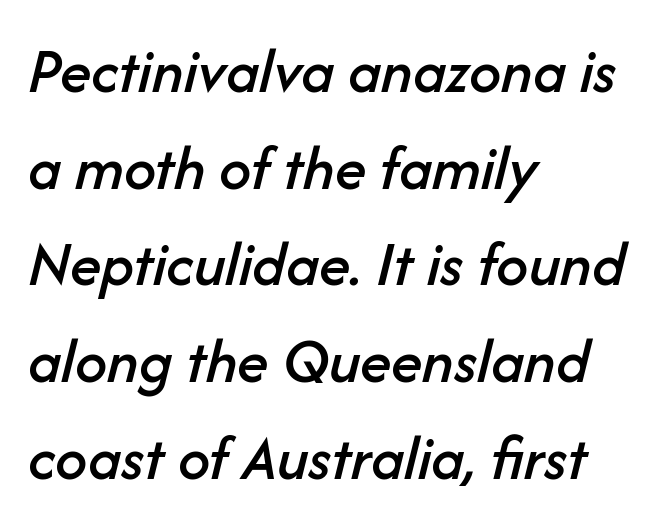
{"italic": "yes", "lean": "right", "slant_degrees": 14, "width": "normal", "stroke_contrast": "low", "x_height": "medium", "monospaced": "no", "underline": "no", "align": "left", "line_spacing": "normal", "line_spacing_ratio": 1.51, "letter_spacing": "normal", "letter_spacing_em": 0.0, "glyph_px": 64}
